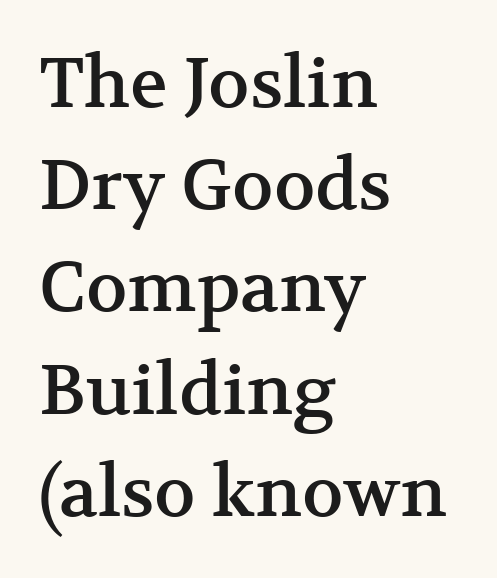
The image shows 70 px serif type, upright; set left-aligned, normal line spacing (1.46x), normal letter spacing, not underlined; medium stroke contrast and a medium x-height.
